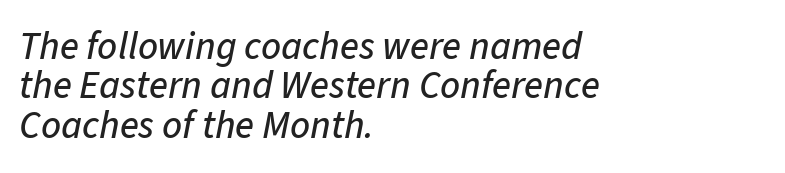
Q: Is the text italic (slanted)? A: Yes, it leans right by about 11 degrees.
Q: Is the text underlined? A: No.
Q: How is the paragraph aligned? A: Left-aligned.
Q: Is the spacing between letters normal or unusually wide? A: Normal.
Q: Is the spacing between lines tight, normal or loose? A: Tight.
Q: Width (condensed, normal, or wide)? A: Normal.
Q: Stroke contrast? A: Low.
Q: x-height? A: Medium.
Q: Monospaced? A: No.
